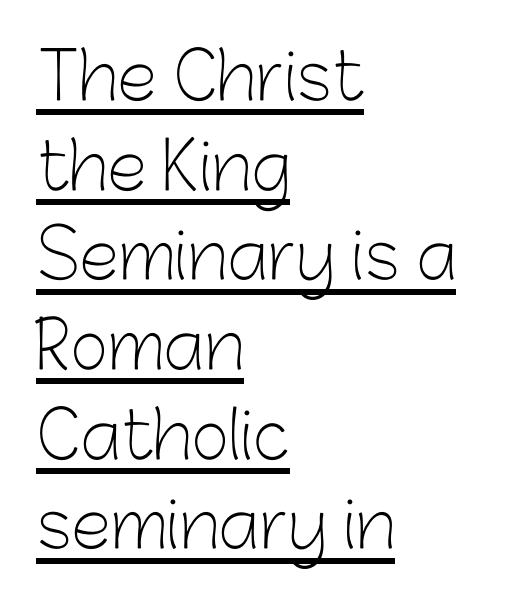
Q: Is the text bold? A: No.
Q: Is the text italic (slanted)? A: No, it is upright.
Q: Is the typeface a serif or a sans-serif typeface? A: Sans-serif.
Q: Is the text underlined? A: Yes.
Q: How is the paragraph aligned? A: Left-aligned.
Q: Is the spacing between letters normal or unusually wide? A: Normal.
Q: Is the spacing between lines tight, normal or loose? A: Normal.
Q: Width (condensed, normal, or wide)? A: Normal.
Q: Stroke contrast? A: Low.
Q: x-height? A: Medium.
Q: Monospaced? A: No.
